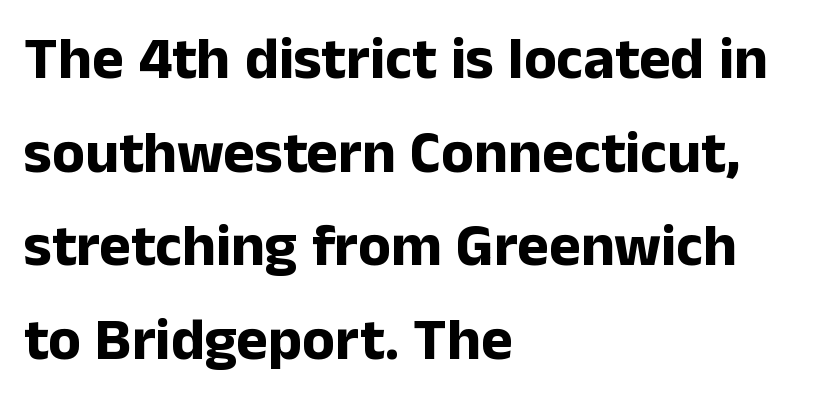
Q: Is the text bold? A: Yes.
Q: Is the text italic (slanted)? A: No, it is upright.
Q: Is the typeface a serif or a sans-serif typeface? A: Sans-serif.
Q: Is the text underlined? A: No.
Q: How is the paragraph aligned? A: Left-aligned.
Q: Is the spacing between letters normal or unusually wide? A: Normal.
Q: Is the spacing between lines tight, normal or loose? A: Normal.
Q: Width (condensed, normal, or wide)? A: Normal.
Q: Stroke contrast? A: Low.
Q: x-height? A: Medium.
Q: Monospaced? A: No.
